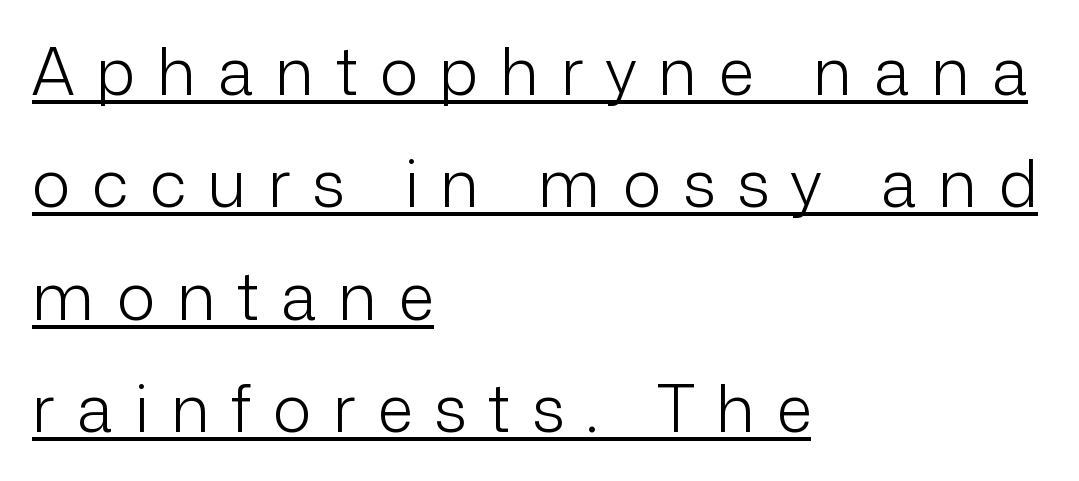
Q: Is the text bold? A: No.
Q: Is the text italic (slanted)? A: No, it is upright.
Q: Is the typeface a serif or a sans-serif typeface? A: Sans-serif.
Q: Is the text underlined? A: Yes.
Q: How is the paragraph aligned? A: Left-aligned.
Q: Is the spacing between letters normal or unusually wide? A: Unusually wide.
Q: Width (condensed, normal, or wide)? A: Normal.
Q: Stroke contrast? A: Low.
Q: x-height? A: Medium.
Q: Monospaced? A: No.
